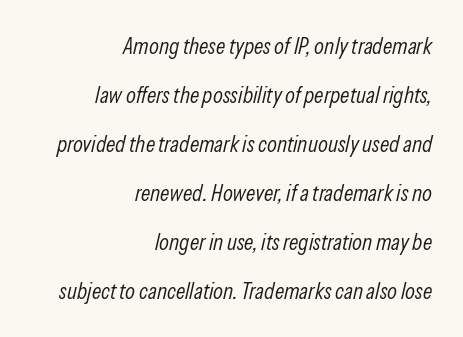
The image shows 23 px text type, italic (leaning right); set right-aligned, loose line spacing (2.13x), normal letter spacing, not underlined.
